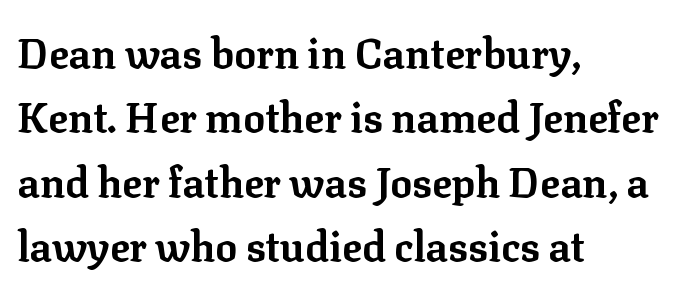
Q: Is the text bold? A: Yes.
Q: Is the text italic (slanted)? A: No, it is upright.
Q: Is the typeface a serif or a sans-serif typeface? A: Serif.
Q: Is the text underlined? A: No.
Q: How is the paragraph aligned? A: Left-aligned.
Q: Is the spacing between letters normal or unusually wide? A: Normal.
Q: Is the spacing between lines tight, normal or loose? A: Normal.
Q: Width (condensed, normal, or wide)? A: Normal.
Q: Stroke contrast? A: Low.
Q: x-height? A: Medium.
Q: Monospaced? A: No.
